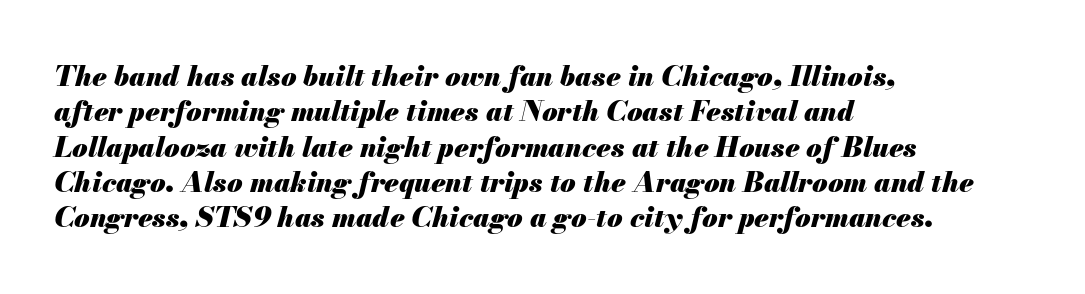
Q: Is the text bold? A: Yes.
Q: Is the text italic (slanted)? A: Yes, it leans right by about 13 degrees.
Q: Is the text underlined? A: No.
Q: How is the paragraph aligned? A: Left-aligned.
Q: Is the spacing between letters normal or unusually wide? A: Normal.
Q: Is the spacing between lines tight, normal or loose? A: Normal.
Q: Width (condensed, normal, or wide)? A: Normal.
Q: Stroke contrast? A: Medium.
Q: x-height? A: Small.
Q: Monospaced? A: No.
